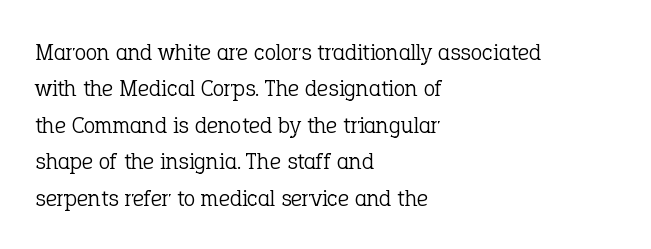
{"italic": "no", "bold": "no", "underline": "no", "align": "left", "line_spacing": "normal", "line_spacing_ratio": 1.52, "letter_spacing": "normal", "letter_spacing_em": 0.0, "glyph_px": 24}
